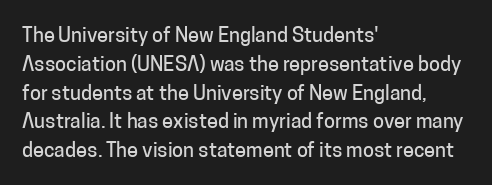
Default kerning and tracking; the words read as compact shapes. The type sits square on the baseline with zero lean. How would I describe the line gaps? Plain and ordinary. The zone under the glyphs is completely vacant. The lines are quadded left.
